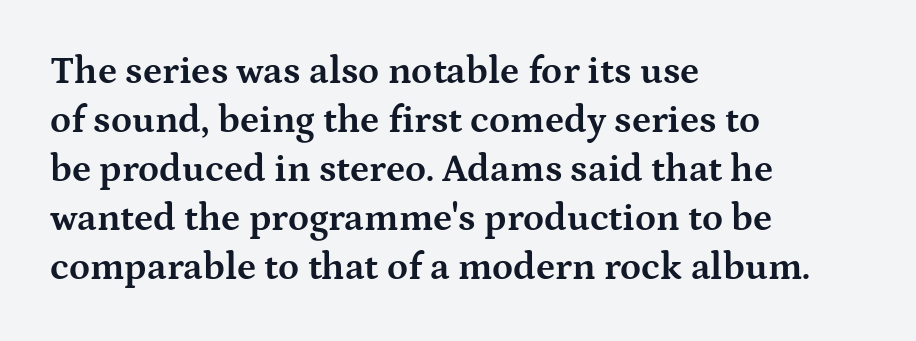
The image shows 38 px bold, wide serif type, upright; set left-aligned, normal line spacing (1.29x), normal letter spacing, not underlined; medium stroke contrast and a medium x-height.
